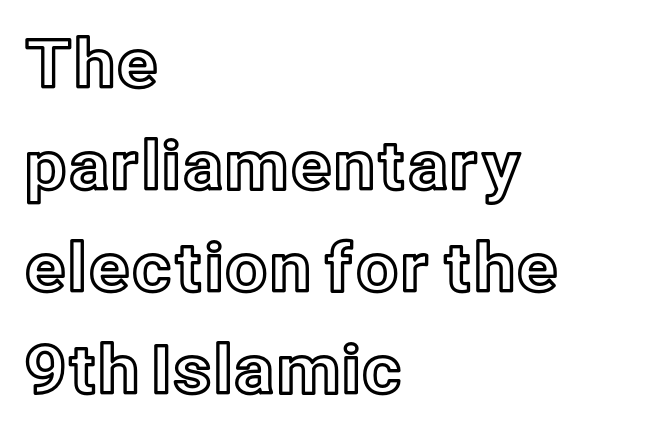
{"italic": "no", "width": "normal", "x_height": "medium", "monospaced": "no", "underline": "no", "align": "left", "line_spacing": "normal", "line_spacing_ratio": 1.52, "letter_spacing": "normal", "letter_spacing_em": 0.0, "glyph_px": 67}
